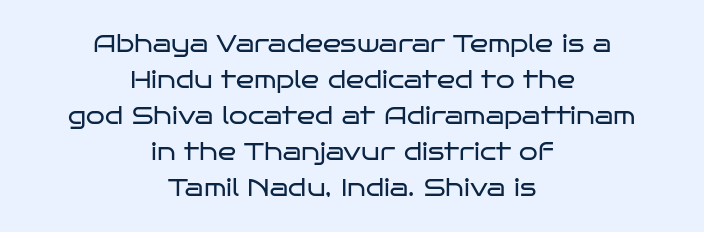
The image shows 24 px text type, upright; set centered, normal line spacing (1.5x), normal letter spacing, not underlined.
